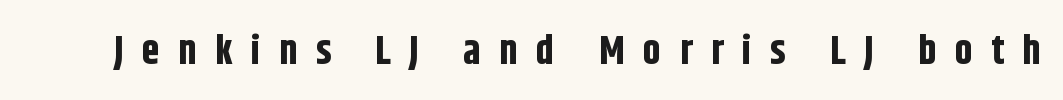
Q: Is the text bold? A: Yes.
Q: Is the text italic (slanted)? A: No, it is upright.
Q: Is the typeface a serif or a sans-serif typeface? A: Sans-serif.
Q: Is the text underlined? A: No.
Q: Is the spacing between letters normal or unusually wide? A: Unusually wide.
Q: Width (condensed, normal, or wide)? A: Condensed.
Q: Stroke contrast? A: Low.
Q: x-height? A: Large.
Q: Monospaced? A: No.
